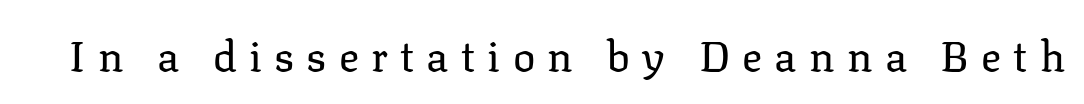
{"serif": "yes", "italic": "no", "bold": "no", "weight": "regular", "width": "normal", "stroke_contrast": "low", "x_height": "medium", "monospaced": "no", "underline": "no", "letter_spacing": "wide", "letter_spacing_em": 0.29, "glyph_px": 42}
